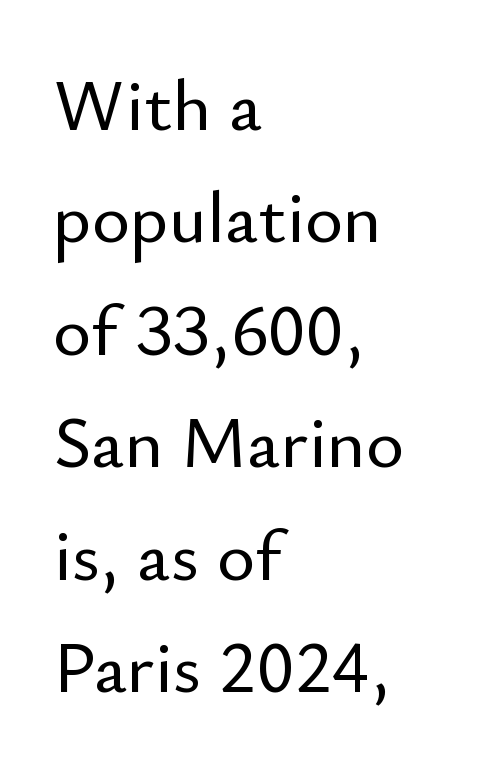
Anything drawn beneath the words? Only blank space. Does the leading feel generous? No, just average. This sample has the flowing, uneven cadence of proportional lettering. In terms of letterform style, serifs are entirely absent. There is no visible air inserted between adjacent glyphs.
